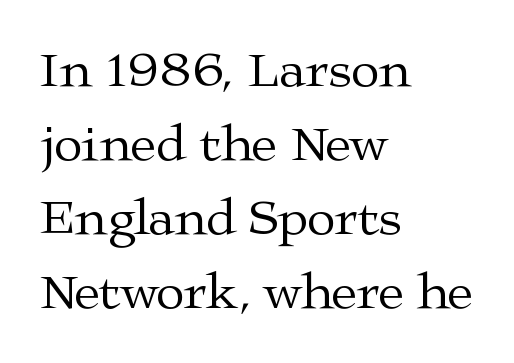
{"serif": "yes", "italic": "no", "bold": "no", "weight": "regular", "width": "wide", "stroke_contrast": "medium", "x_height": "medium", "monospaced": "no", "underline": "no", "align": "left", "line_spacing": "normal", "line_spacing_ratio": 1.42, "letter_spacing": "normal", "letter_spacing_em": 0.0, "glyph_px": 52}
